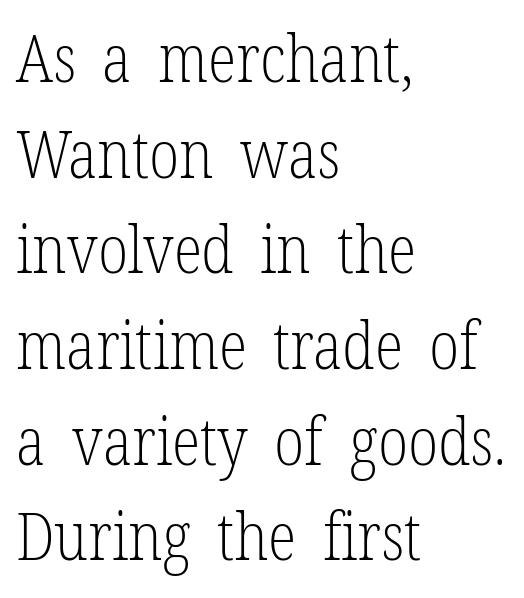
{"serif": "yes", "italic": "no", "bold": "no", "weight": "light", "width": "condensed", "stroke_contrast": "low", "x_height": "medium", "monospaced": "no", "underline": "no", "align": "left", "line_spacing": "normal", "line_spacing_ratio": 1.45, "letter_spacing": "normal", "letter_spacing_em": 0.0, "glyph_px": 66}
